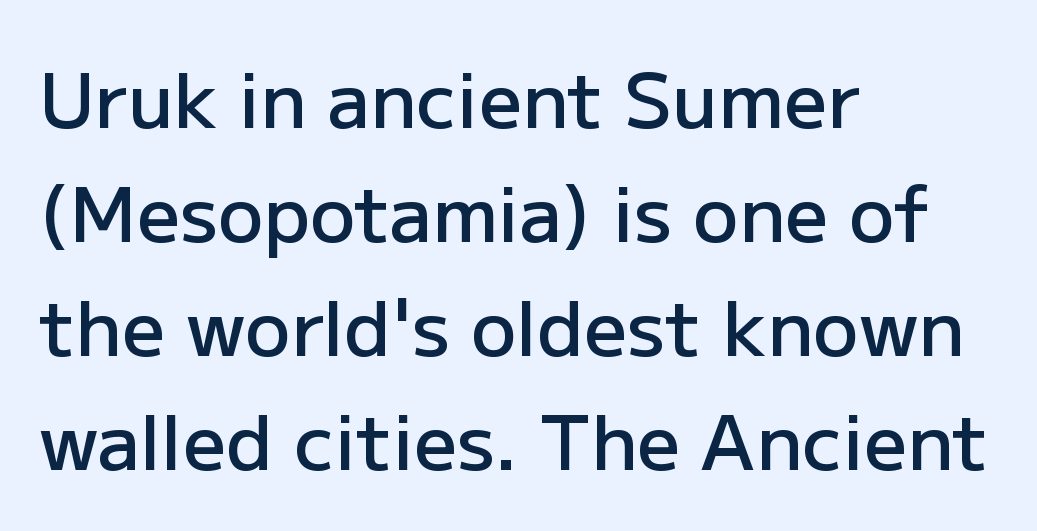
Q: Is the text bold? A: Semi-bold.
Q: Is the text italic (slanted)? A: No, it is upright.
Q: Is the typeface a serif or a sans-serif typeface? A: Sans-serif.
Q: Is the text underlined? A: No.
Q: How is the paragraph aligned? A: Left-aligned.
Q: Is the spacing between letters normal or unusually wide? A: Normal.
Q: Is the spacing between lines tight, normal or loose? A: Normal.
Q: Width (condensed, normal, or wide)? A: Normal.
Q: Stroke contrast? A: Low.
Q: x-height? A: Medium.
Q: Monospaced? A: No.
